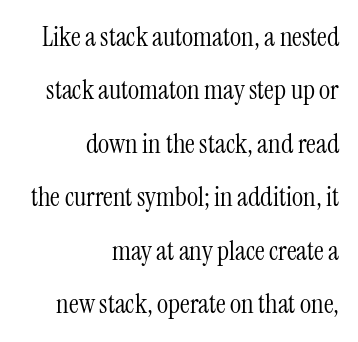
{"italic": "no", "bold": "no", "underline": "no", "align": "right", "line_spacing": "loose", "line_spacing_ratio": 1.98, "letter_spacing": "normal", "letter_spacing_em": 0.0, "glyph_px": 27}
